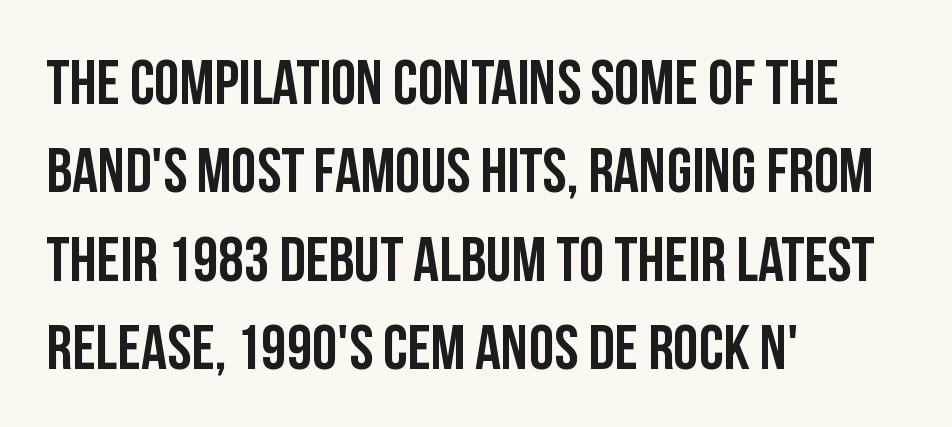
Regarding leading, the lines here are spaced in the standard way. These lines are rendered in a variable-pitch font. To sum up the face: it is a sans, with no serifs. Check the space under the baseline: it is left empty.
